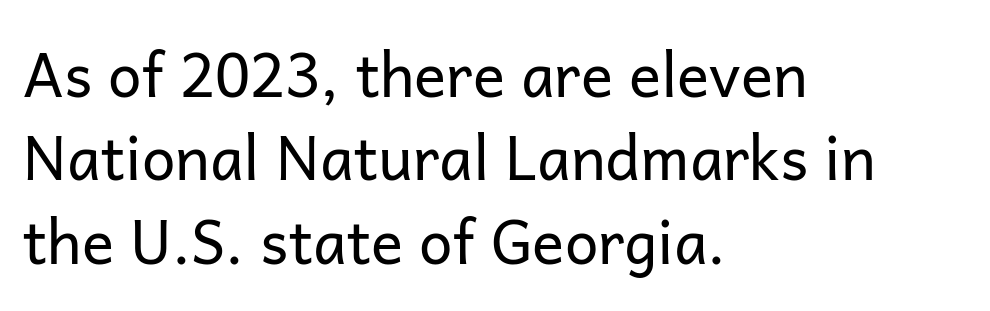
{"serif": "no", "italic": "no", "bold": "no", "weight": "regular", "width": "normal", "stroke_contrast": "low", "x_height": "medium", "monospaced": "no", "underline": "no", "align": "left", "line_spacing": "normal", "line_spacing_ratio": 1.39, "letter_spacing": "normal", "letter_spacing_em": 0.0, "glyph_px": 60}
